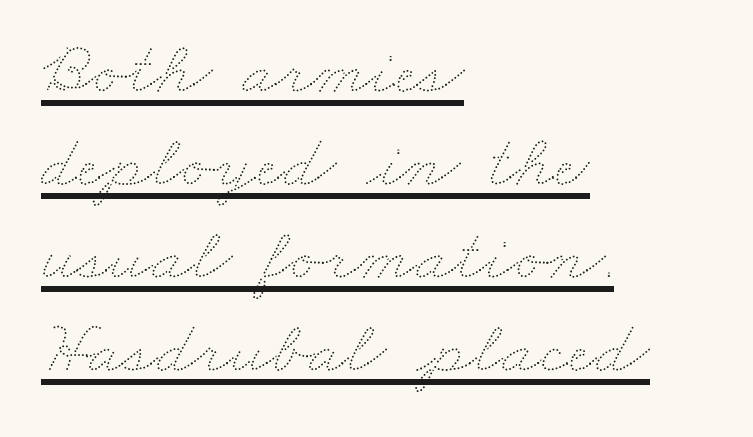
The image shows 75 px thin, wide type; set left-aligned, line spacing 1.24x, normal letter spacing, underlined; medium stroke contrast and a small x-height.
